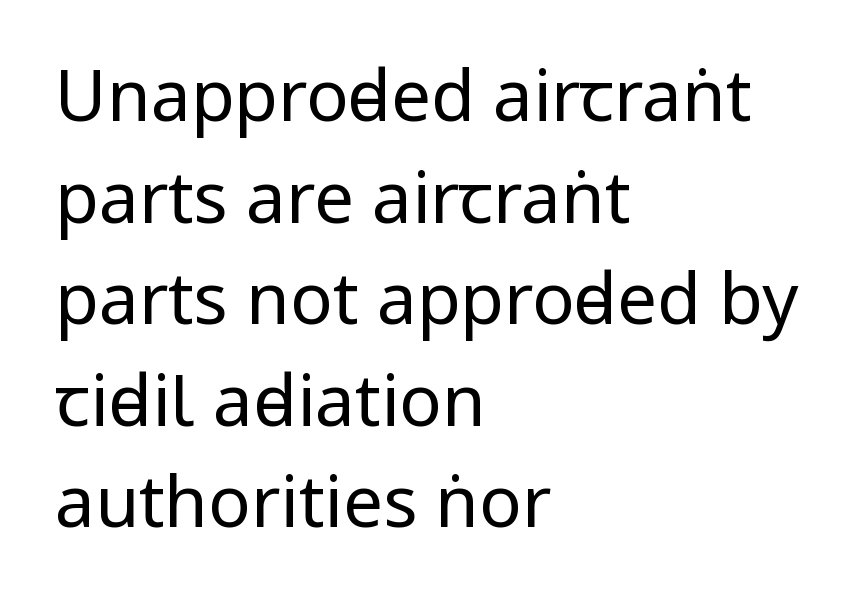
Q: Is the text bold? A: No.
Q: Is the text italic (slanted)? A: No, it is upright.
Q: Is the typeface a serif or a sans-serif typeface? A: Sans-serif.
Q: Is the text underlined? A: No.
Q: How is the paragraph aligned? A: Left-aligned.
Q: Is the spacing between letters normal or unusually wide? A: Normal.
Q: Is the spacing between lines tight, normal or loose? A: Normal.
Q: Width (condensed, normal, or wide)? A: Condensed.
Q: Stroke contrast? A: Low.
